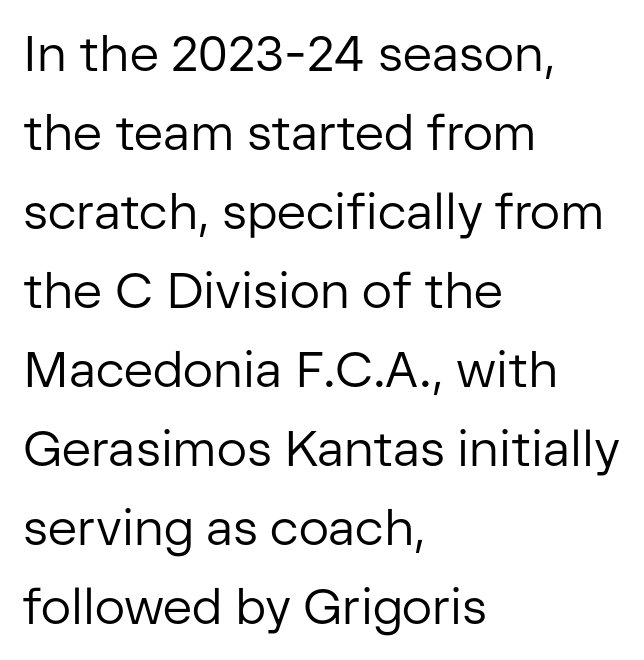
The gap between lines stays unmarked. The letters advance in unequal steps, a hallmark of proportional type. The rows are spaced the way most documents space them. The typesetter chose a ragged-right arrangement here.
